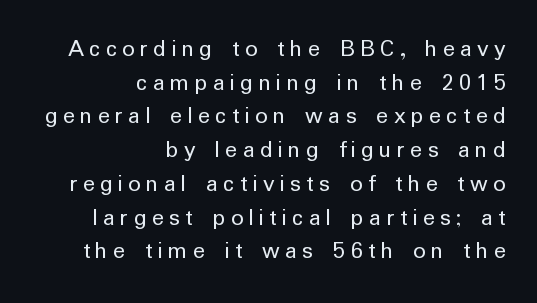
The image shows 25 px text type, upright; set right-aligned, normal line spacing (1.35x), unusually wide letter spacing (+0.21 em), not underlined.
